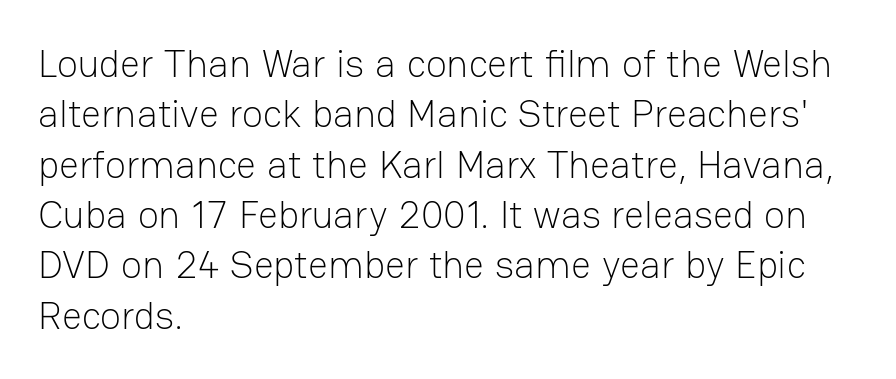
Which margin do the lines hug? The left one — the right edge is uneven. These lines were composed using upright roman letters. Words float on clear page, feet unadorned. Stems here are at most as thick as an everyday book face. Leading: standard.
